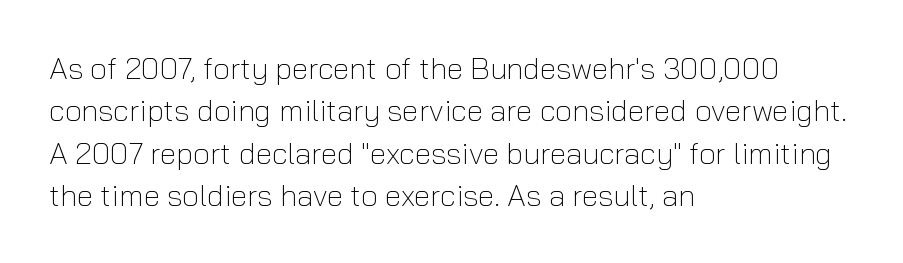
No italicization has been applied; the sample stays upright. Weight: not bold — regular or lighter. Varying glyph widths throughout — classic text-font behaviour. Each word holds together tightly as a unit, with standard inter-letter gaps. A classic flush-left, rag-right setting is used for this passage. The glyphs are unaccompanied by any horizontal stroke below them.
